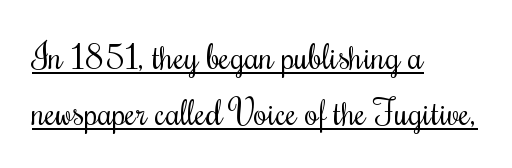
{"bold": "no", "weight": "regular", "width": "condensed", "stroke_contrast": "medium", "x_height": "small", "monospaced": "no", "underline": "yes", "align": "left", "line_spacing": "normal", "line_spacing_ratio": 1.61, "letter_spacing": "normal", "letter_spacing_em": 0.0, "glyph_px": 35}
